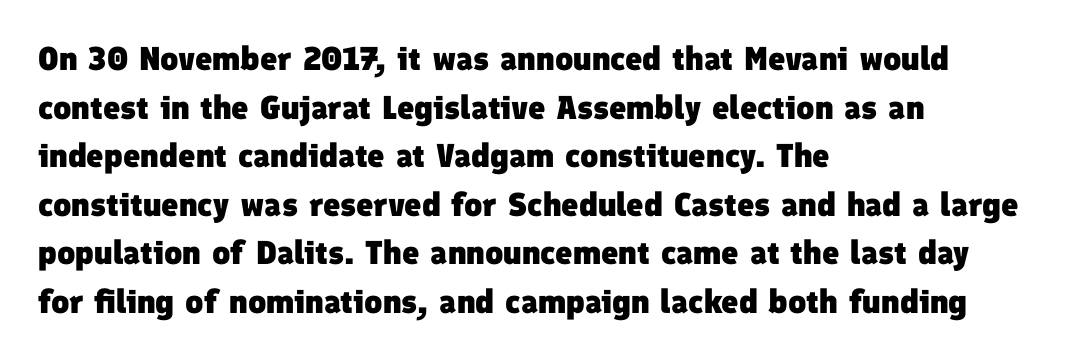
Q: Is the text bold? A: Yes.
Q: Is the typeface a serif or a sans-serif typeface? A: Sans-serif.
Q: Is the text underlined? A: No.
Q: How is the paragraph aligned? A: Left-aligned.
Q: Is the spacing between letters normal or unusually wide? A: Normal.
Q: Is the spacing between lines tight, normal or loose? A: Normal.
Q: Width (condensed, normal, or wide)? A: Normal.
Q: Stroke contrast? A: Low.
Q: x-height? A: Medium.
Q: Monospaced? A: No.
